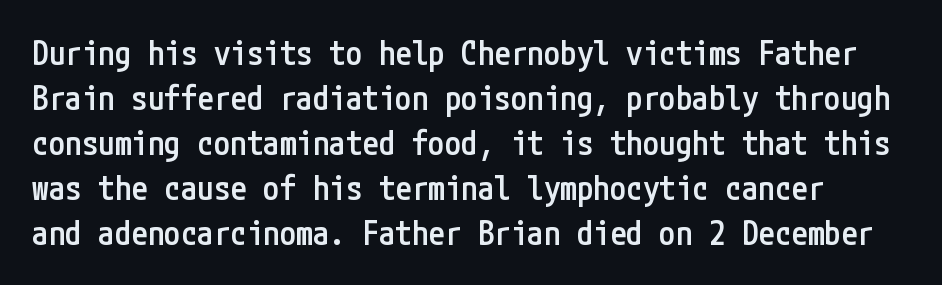
{"serif": "no", "italic": "no", "bold": "semi", "weight": "semibold", "width": "condensed", "stroke_contrast": "low", "x_height": "medium", "underline": "no", "line_spacing": "normal", "line_spacing_ratio": 1.36, "letter_spacing": "normal", "letter_spacing_em": 0.0, "glyph_px": 33}
